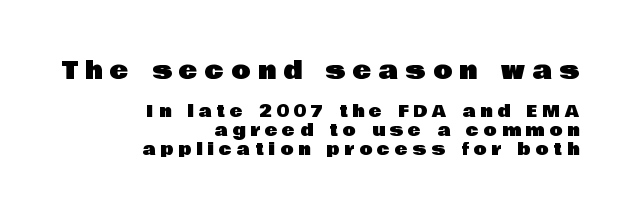
Q: Is the text italic (slanted)? A: No, it is upright.
Q: Is the text underlined? A: No.
Q: How is the paragraph aligned? A: Right-aligned.
Q: Is the spacing between letters normal or unusually wide? A: Unusually wide.
Q: Is the spacing between lines tight, normal or loose? A: Tight.
Q: Which block of text is set in a larger size, the first (top) or the second (bottom)? A: The first (top) one.
